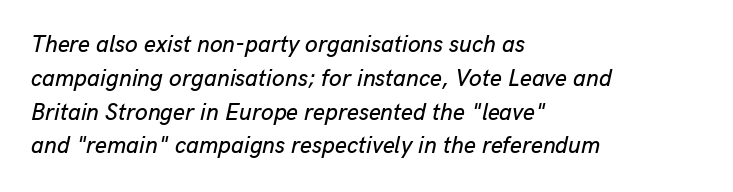
The image shows 23 px text type, italic (leaning right); set left-aligned, normal line spacing (1.47x), normal letter spacing, not underlined.
